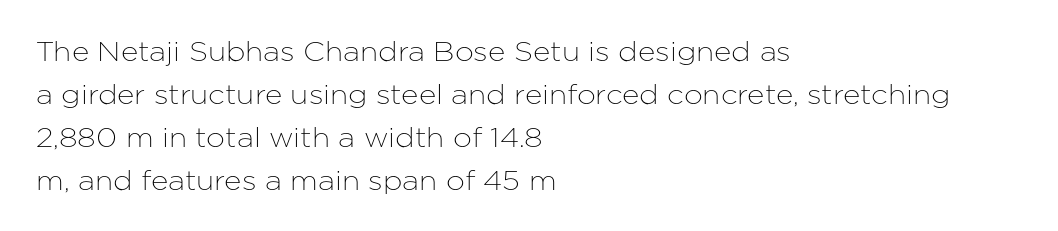
Q: Is the text italic (slanted)? A: No, it is upright.
Q: Is the text underlined? A: No.
Q: How is the paragraph aligned? A: Left-aligned.
Q: Is the spacing between letters normal or unusually wide? A: Normal.
Q: Is the spacing between lines tight, normal or loose? A: Normal.
